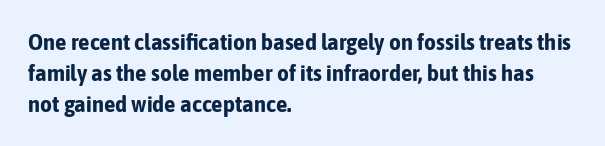
Q: Is the text bold? A: Yes.
Q: Is the text italic (slanted)? A: No, it is upright.
Q: Is the text underlined? A: No.
Q: How is the paragraph aligned? A: Left-aligned.
Q: Is the spacing between letters normal or unusually wide? A: Normal.
Q: Is the spacing between lines tight, normal or loose? A: Normal.
